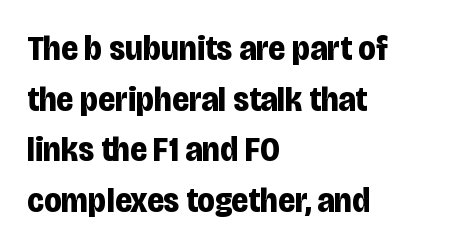
Proportional: the letters do not fall into vertical columns. Reading down the block, your eye returns to a fixed left position each line. Look at the bottom of the vertical strokes: they stop flat, with no serifs. Caption: bold face, heavy strokes. Baseline-to-baseline distance is the conventional proportion of letter height.
